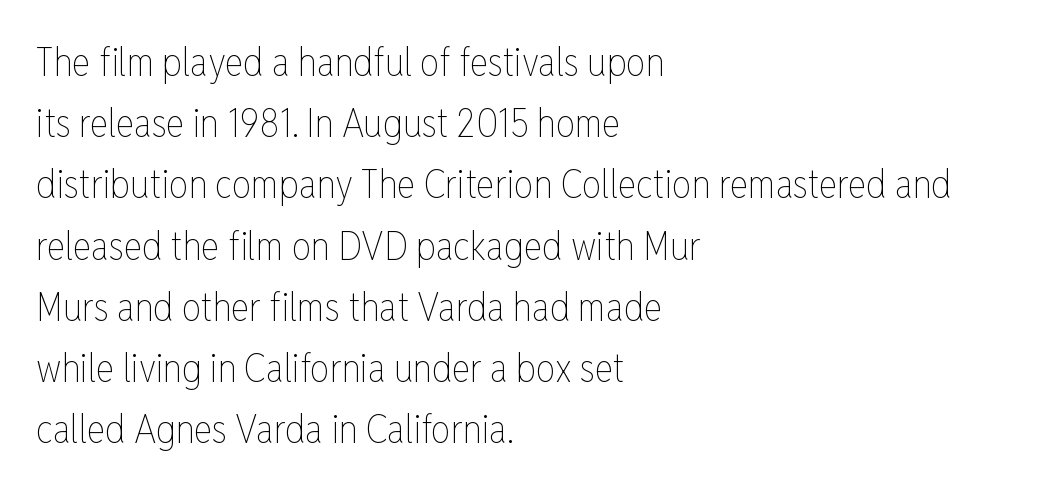
Short note: letters normally spaced. Reading down the column, the eye jumps a familiar distance to each next line. Note the varied advance widths — an 'i' is clearly narrower than an 'm'. Every character sits straight up, as roman type does. No word sits above an underline.
